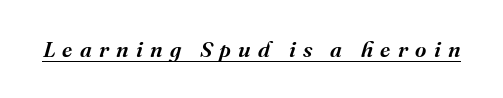
{"italic": "yes", "lean": "right", "slant_degrees": 16, "bold": "semi", "underline": "yes", "letter_spacing": "wide", "letter_spacing_em": 0.33, "glyph_px": 22}
